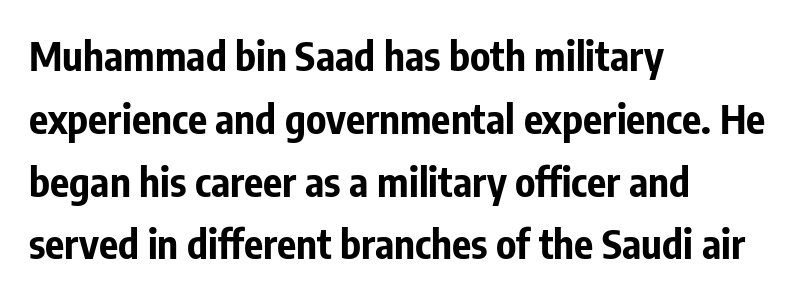
The image shows 40 px bold, condensed sans-serif type, upright; set left-aligned, normal line spacing (1.57x), normal letter spacing, not underlined; low stroke contrast and a medium x-height.
